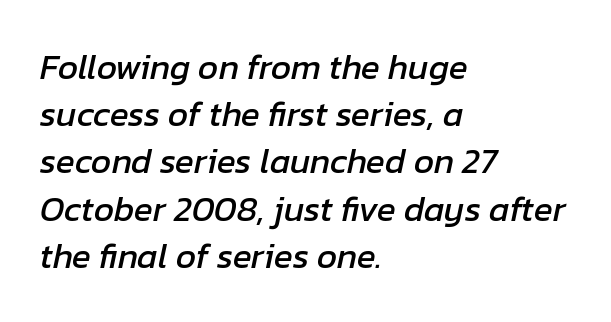
Nobody drew a line under any word here. These lines keep a tight, regular rhythm from letter to letter. Every row of glyphs begins at an identical x-position on the left. Rendered with sloped, italic letterforms.
